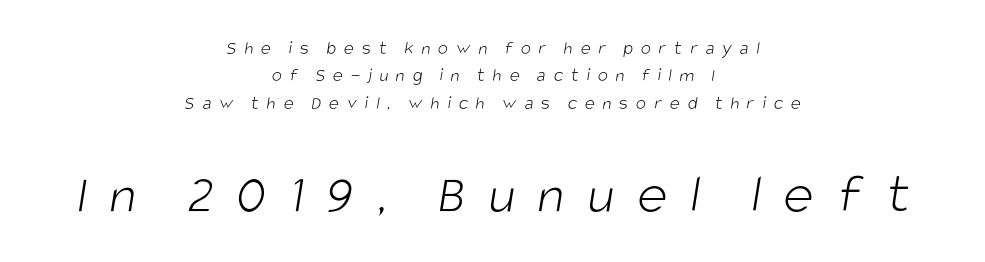
Descenders are the only things crossing below the line. The letters look calm and open, with moderate or lighter stems. The vertical gap from one line to the next is medium. Each letter keeps its own natural width here, so spacing adapts to shape. Reading down the block, each line starts at a different indent, mirrored at its end. Between these two stacked blocks, the lower one wins on size.
